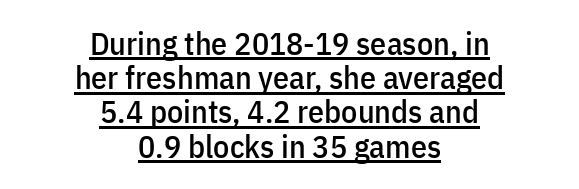
The image shows 32 px condensed sans-serif type, upright; set centered, tight line spacing (1.07x), normal letter spacing, underlined; low stroke contrast and a medium x-height.
